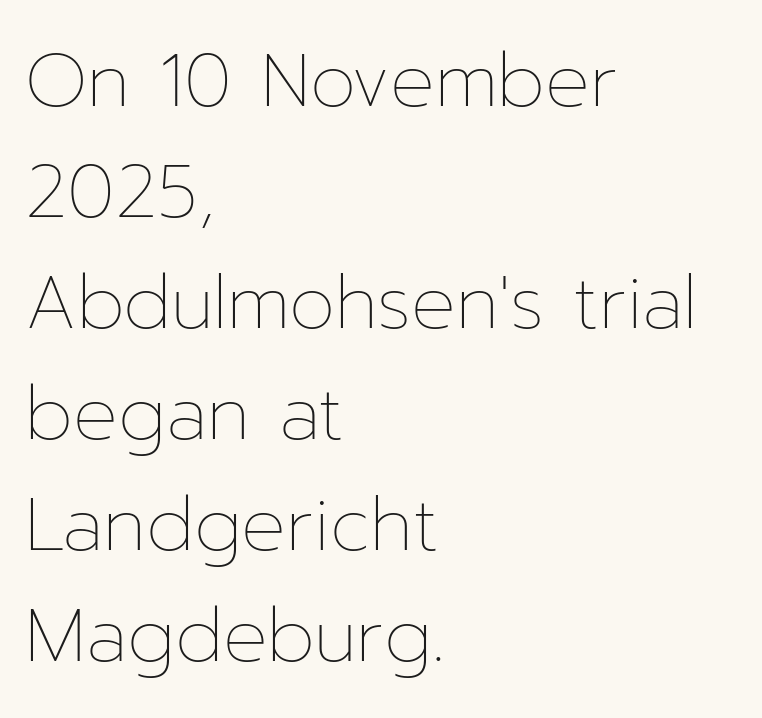
{"italic": "no", "bold": "no", "weight": "thin", "width": "normal", "stroke_contrast": "low", "x_height": "medium", "monospaced": "no", "underline": "no", "align": "left", "line_spacing": "normal", "line_spacing_ratio": 1.5, "letter_spacing": "normal", "letter_spacing_em": 0.0, "glyph_px": 74}
